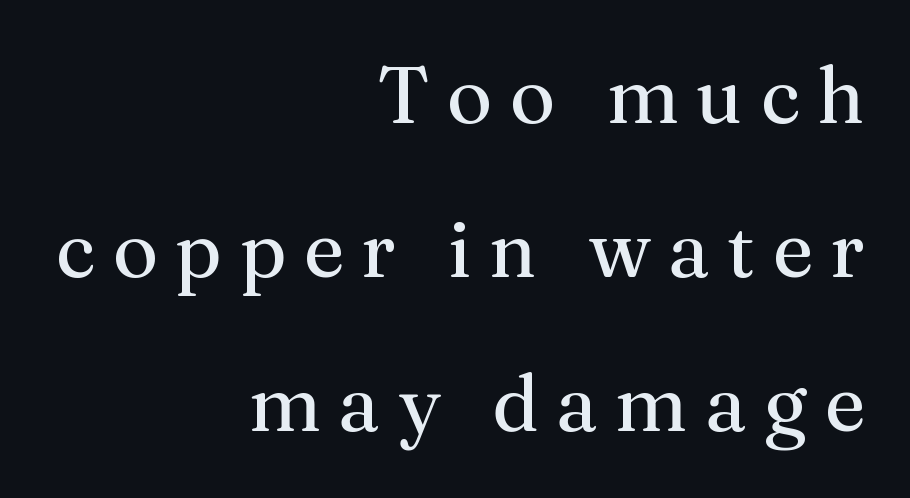
The image shows 79 px regular-weight serif type, upright; set right-aligned, loose line spacing (1.95x), unusually wide letter spacing (+0.22 em), not underlined; medium stroke contrast and a medium x-height.
